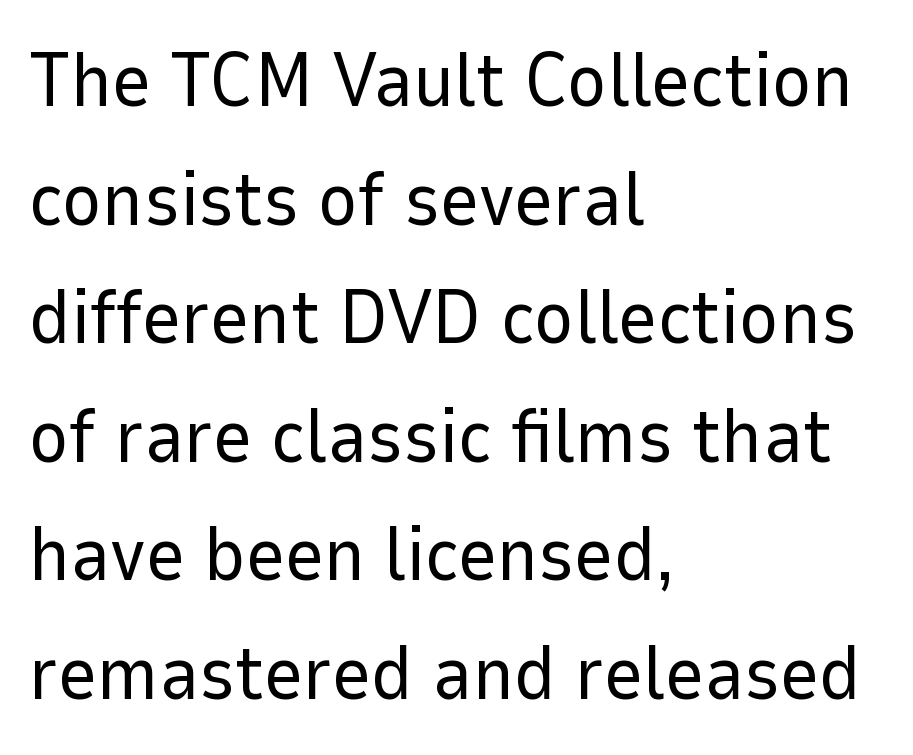
Q: Is the text bold? A: No.
Q: Is the text italic (slanted)? A: No, it is upright.
Q: Is the typeface a serif or a sans-serif typeface? A: Sans-serif.
Q: Is the text underlined? A: No.
Q: How is the paragraph aligned? A: Left-aligned.
Q: Is the spacing between letters normal or unusually wide? A: Normal.
Q: Is the spacing between lines tight, normal or loose? A: Normal.
Q: Width (condensed, normal, or wide)? A: Normal.
Q: Stroke contrast? A: Low.
Q: x-height? A: Medium.
Q: Monospaced? A: No.
